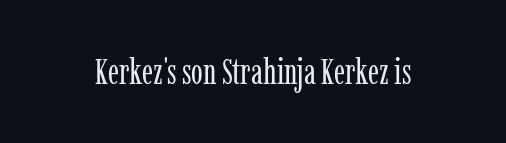
{"serif": "yes", "italic": "no", "bold": "no", "weight": "regular", "width": "condensed", "stroke_contrast": "low", "x_height": "medium", "monospaced": "no", "underline": "no", "letter_spacing": "normal", "letter_spacing_em": 0.0, "glyph_px": 35}
